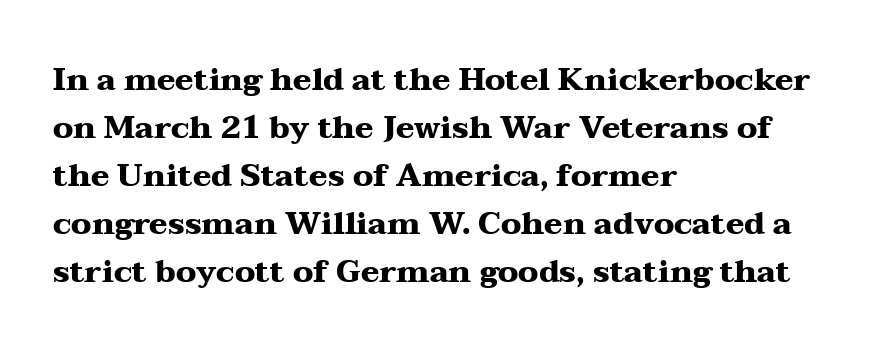
A roman cut, with each character standing at attention. Spacing verdict: proportional, widths tailored to each character. The passage shown is not underscored anywhere. This is heavy type, rendered in bold. The paragraph shown leans on its left margin. Students, observe: this is what conventionally led text looks like.
